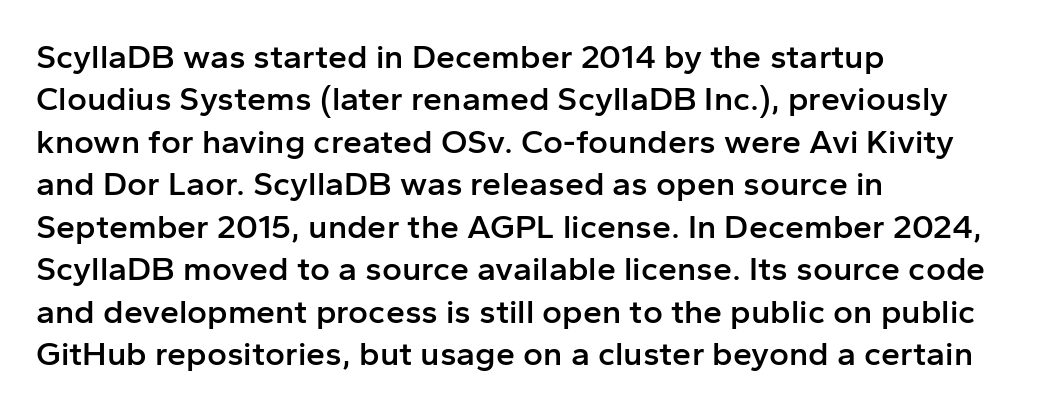
The zone under the glyphs is completely vacant. The typography opts for an upright posture over an oblique one. The face used here is rendered with its standard letterfit. The leading is moderate, giving the passage an even texture. Unlike a traditional serif, this face leaves its strokes unadorned. Moderately thickened strokes mark this as semibold type.
